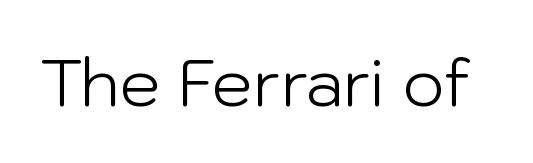
The image shows 65 px light sans-serif type, upright; set normal letter spacing, not underlined; low stroke contrast and a medium x-height.
